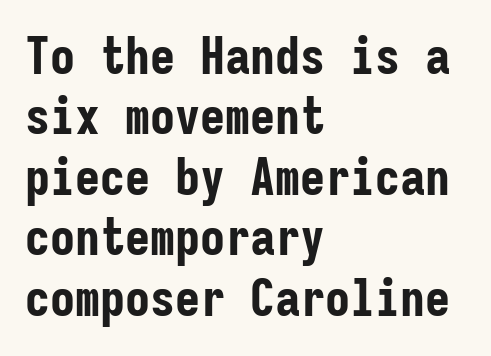
{"serif": "no", "italic": "no", "bold": "yes", "weight": "bold", "width": "condensed", "stroke_contrast": "low", "x_height": "medium", "monospaced": "yes", "underline": "no", "align": "left", "line_spacing_ratio": 1.21, "letter_spacing": "normal", "letter_spacing_em": 0.0, "glyph_px": 50}
